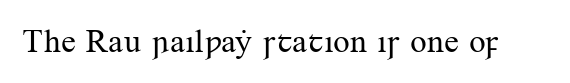
Q: Is the text bold? A: No.
Q: Is the text italic (slanted)? A: No, it is upright.
Q: Is the typeface a serif or a sans-serif typeface? A: Serif.
Q: Is the text underlined? A: No.
Q: Is the spacing between letters normal or unusually wide? A: Normal.
Q: Width (condensed, normal, or wide)? A: Normal.
Q: Stroke contrast? A: Medium.
Q: x-height? A: Small.
Q: Monospaced? A: No.
